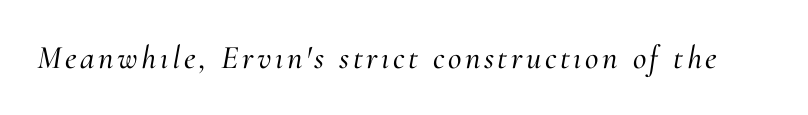
{"serif": "yes", "italic": "yes", "lean": "right", "slant_degrees": 10, "width": "normal", "stroke_contrast": "medium", "x_height": "small", "monospaced": "no", "underline": "no", "glyph_px": 33}
